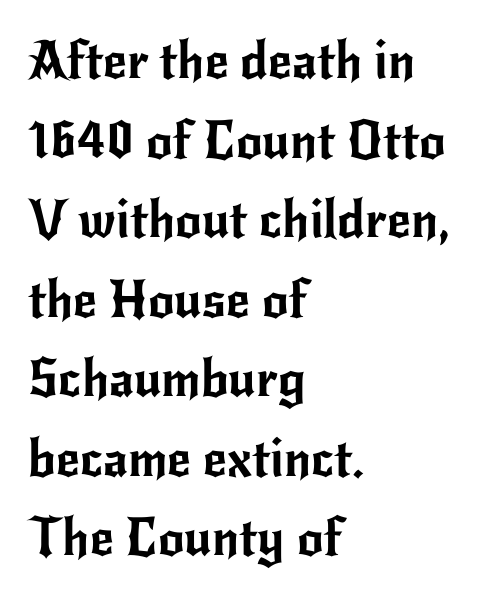
Q: Is the text italic (slanted)? A: No, it is upright.
Q: Is the typeface a serif or a sans-serif typeface? A: Sans-serif.
Q: Is the text underlined? A: No.
Q: How is the paragraph aligned? A: Left-aligned.
Q: Is the spacing between letters normal or unusually wide? A: Normal.
Q: Is the spacing between lines tight, normal or loose? A: Normal.
Q: Width (condensed, normal, or wide)? A: Normal.
Q: Stroke contrast? A: Low.
Q: x-height? A: Small.
Q: Monospaced? A: No.
